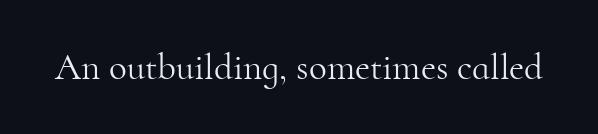
Q: Is the text bold? A: No.
Q: Is the text italic (slanted)? A: No, it is upright.
Q: Is the typeface a serif or a sans-serif typeface? A: Serif.
Q: Is the text underlined? A: No.
Q: Is the spacing between letters normal or unusually wide? A: Normal.
Q: Width (condensed, normal, or wide)? A: Normal.
Q: Stroke contrast? A: High.
Q: x-height? A: Small.
Q: Monospaced? A: No.
